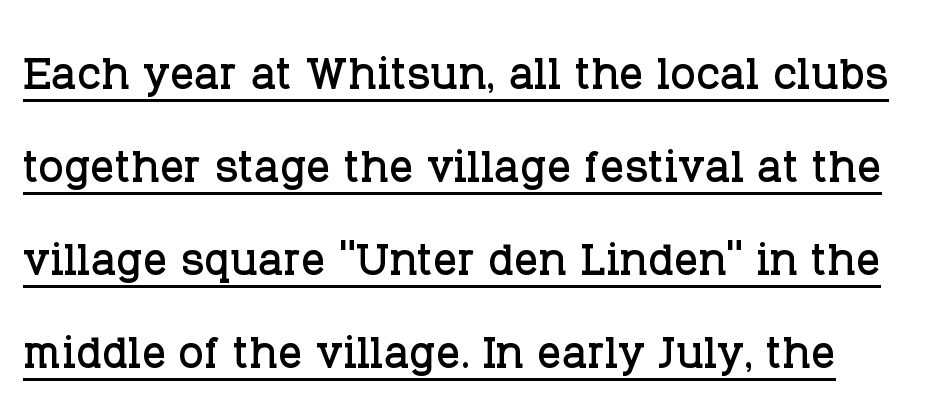
Honestly, the letter spacing is just normal — you wouldn't notice it. The passage shown is underscored from start to finish. Ascenders rise straight up at ninety degrees. Note the varied advance widths — an 'i' is clearly narrower than an 'm'. Font category for this specimen: serif.
